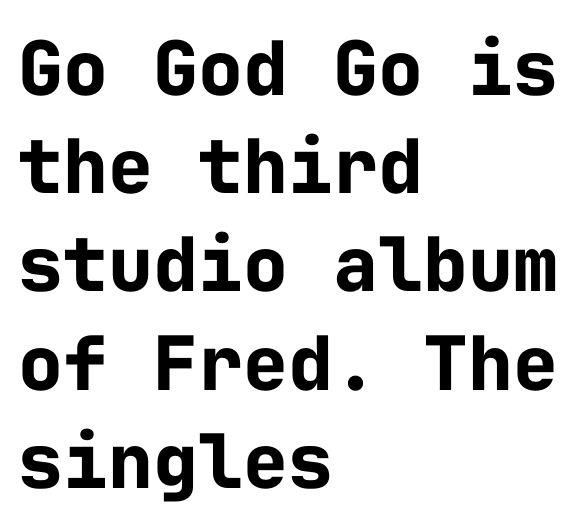
Q: Is the text bold? A: Yes.
Q: Is the text italic (slanted)? A: No, it is upright.
Q: Is the typeface a serif or a sans-serif typeface? A: Sans-serif.
Q: Is the text underlined? A: No.
Q: How is the paragraph aligned? A: Left-aligned.
Q: Is the spacing between letters normal or unusually wide? A: Normal.
Q: Is the spacing between lines tight, normal or loose? A: Normal.
Q: Width (condensed, normal, or wide)? A: Normal.
Q: Stroke contrast? A: Low.
Q: x-height? A: Medium.
Q: Monospaced? A: Yes.
